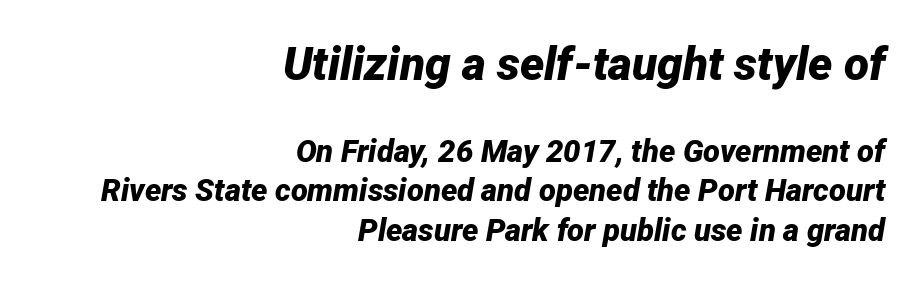
The letters sit at their default tracking, neither squeezed nor spread. Varying glyph widths throughout — classic text-font behaviour. This sample is right-justified, so line beginnings fall wherever the words allow. Quick note: interline space is typical.
